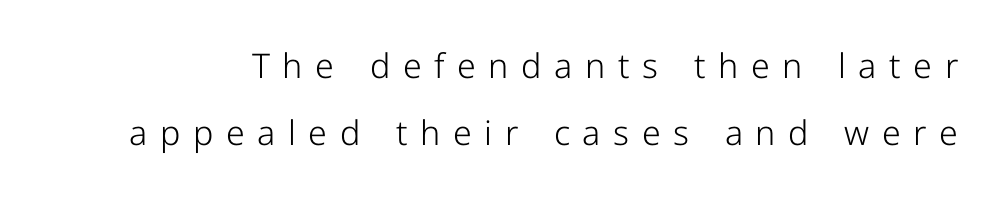
The image shows 34 px light sans-serif type, upright; set loose line spacing (1.96x), unusually wide letter spacing (+0.37 em), not underlined; low stroke contrast and a medium x-height.
